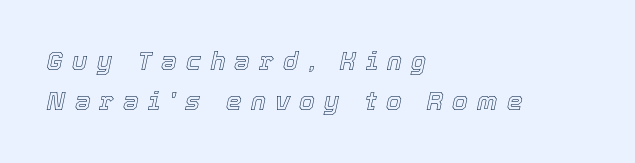
{"italic": "yes", "lean": "right", "slant_degrees": 12, "underline": "no", "align": "left", "line_spacing": "normal", "line_spacing_ratio": 1.62, "letter_spacing": "wide", "letter_spacing_em": 0.37, "glyph_px": 25}
